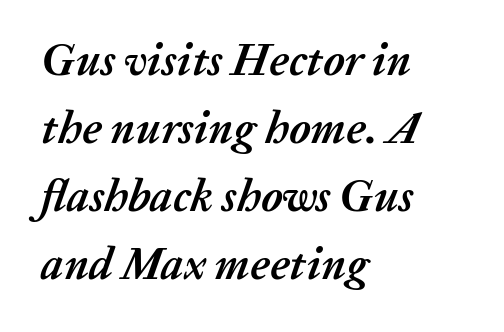
The image shows 45 px semibold type, italic (leaning right); set left-aligned, normal line spacing (1.51x), normal letter spacing, not underlined; medium stroke contrast and a medium x-height.
